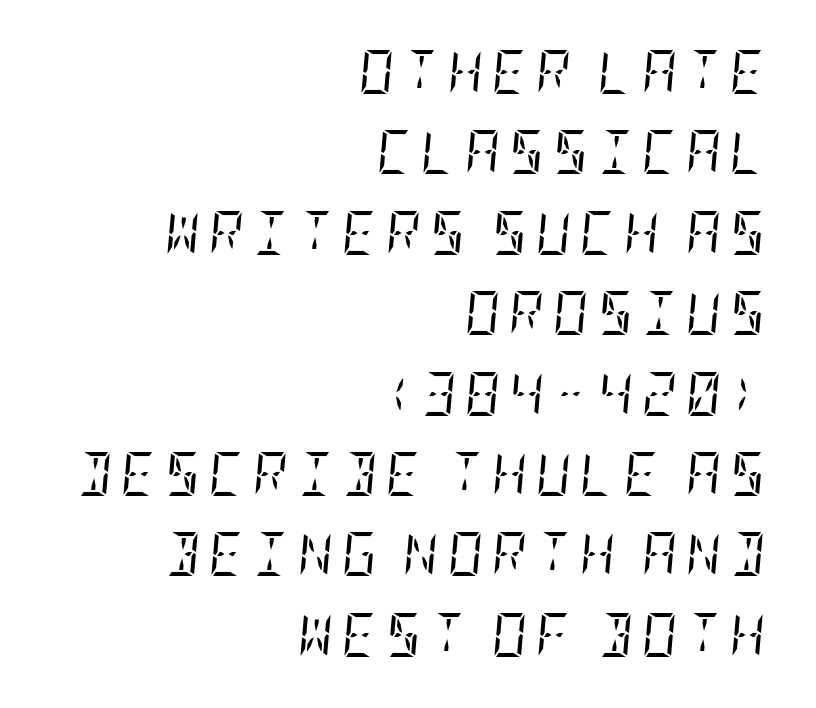
{"serif": "yes", "italic": "yes", "lean": "right", "slant_degrees": 5, "bold": "no", "weight": "regular", "width": "condensed", "stroke_contrast": "low", "x_height": "large", "underline": "no", "align": "right", "line_spacing_ratio": 1.87, "letter_spacing": "wide", "letter_spacing_em": 0.21, "glyph_px": 43}
